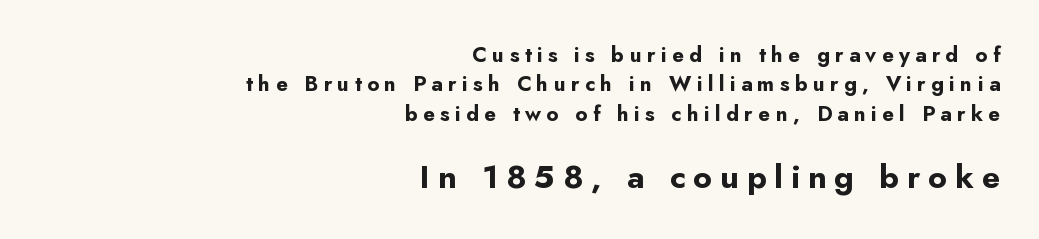
The image shows 32 px bold sans-serif type, upright; set right-aligned, normal line spacing (1.4x), unusually wide letter spacing (+0.25 em), not underlined; the second (bottom) block is 1.52x larger; low stroke contrast and a small x-height.
